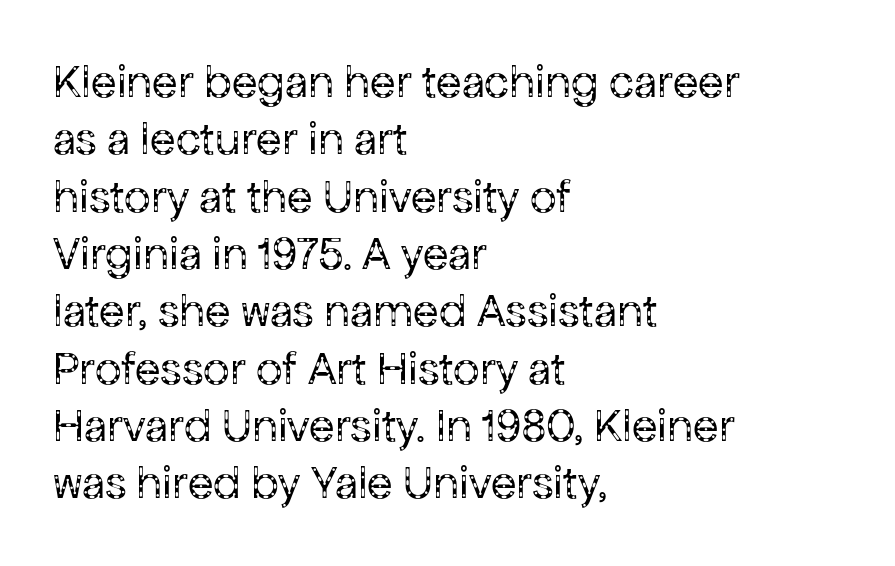
{"serif": "no", "italic": "no", "bold": "no", "weight": "regular", "width": "normal", "stroke_contrast": "low", "x_height": "medium", "monospaced": "no", "underline": "no", "align": "left", "line_spacing_ratio": 1.22, "letter_spacing": "normal", "letter_spacing_em": 0.0, "glyph_px": 47}
